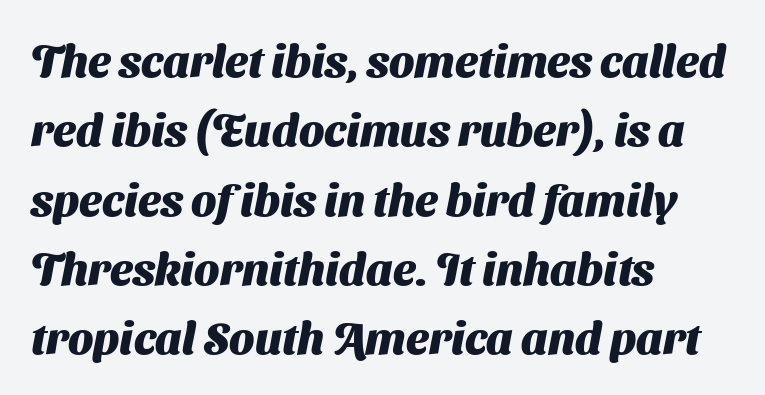
The image shows 45 px heavy sans-serif type; set left-aligned, normal line spacing (1.54x), normal letter spacing, not underlined; medium stroke contrast and a medium x-height.
